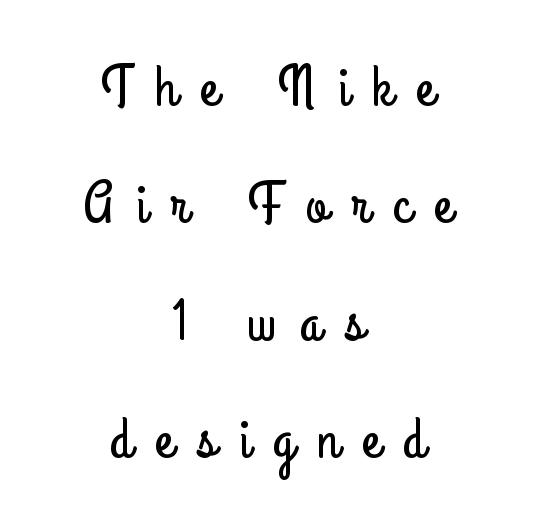
Q: Is the typeface a serif or a sans-serif typeface? A: Sans-serif.
Q: Is the text underlined? A: No.
Q: How is the paragraph aligned? A: Centered.
Q: Is the spacing between letters normal or unusually wide? A: Unusually wide.
Q: Is the spacing between lines tight, normal or loose? A: Loose.
Q: Width (condensed, normal, or wide)? A: Condensed.
Q: Stroke contrast? A: Low.
Q: x-height? A: Small.
Q: Monospaced? A: No.
